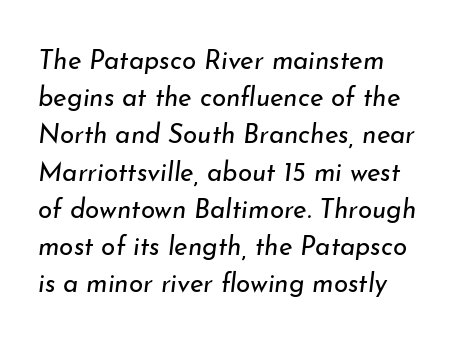
The image shows 26 px text type, italic (leaning right); set normal line spacing (1.43x), normal letter spacing, not underlined.
